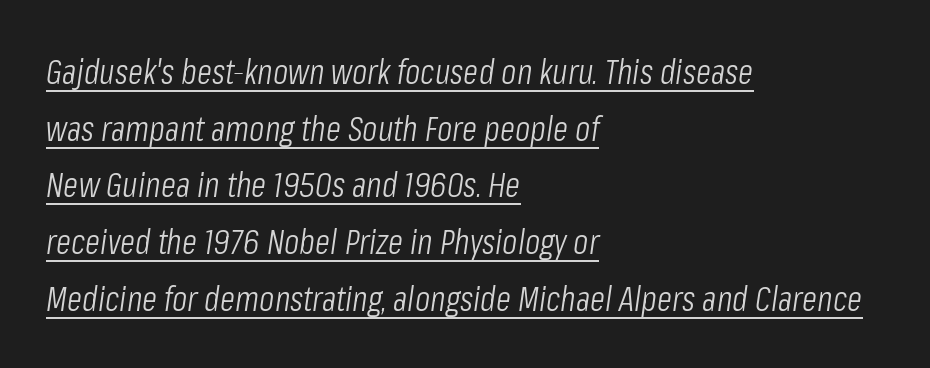
{"italic": "yes", "lean": "right", "slant_degrees": 8, "bold": "no", "weight": "light", "width": "condensed", "stroke_contrast": "low", "x_height": "medium", "monospaced": "no", "underline": "yes", "align": "left", "line_spacing": "normal", "line_spacing_ratio": 1.62, "letter_spacing": "normal", "letter_spacing_em": 0.0, "glyph_px": 35}
